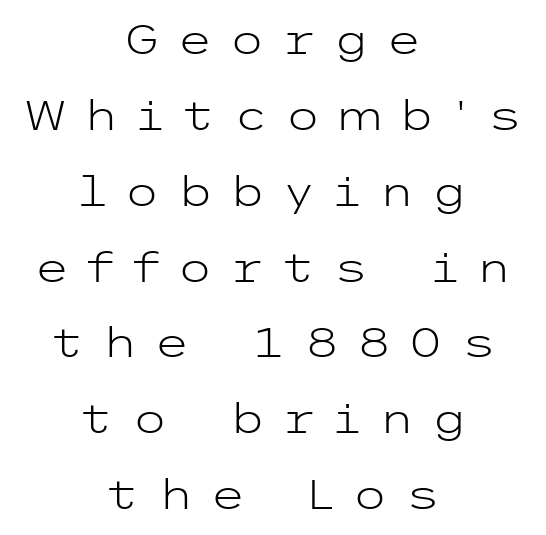
Posture: vertical. Type without underlining. The letters are spread apart with noticeably loose tracking. Nope, no serifs anywhere on these letters. Is the type heavy? It reads as light-to-regular instead.
